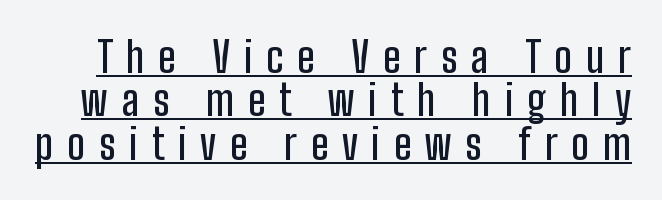
Q: Is the text italic (slanted)? A: No, it is upright.
Q: Is the typeface a serif or a sans-serif typeface? A: Sans-serif.
Q: Is the text underlined? A: Yes.
Q: Is the spacing between letters normal or unusually wide? A: Unusually wide.
Q: Is the spacing between lines tight, normal or loose? A: Tight.
Q: Width (condensed, normal, or wide)? A: Condensed.
Q: Stroke contrast? A: Low.
Q: x-height? A: Medium.
Q: Monospaced? A: No.
